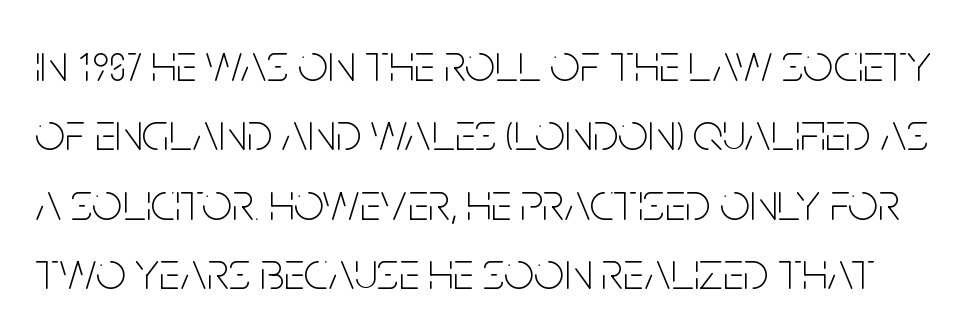
Summary of weight: not heavy and not bold. Lines of text with bare space underneath. Think of a printed novel: that variable character pitch is what you see here. The font family rendered here belongs to the sans-serif group.
